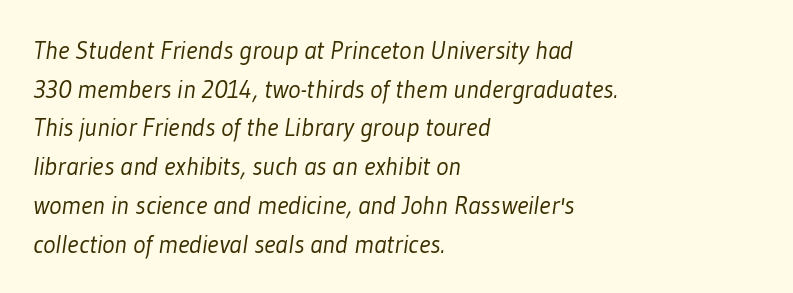
The image shows 26 px text type; set left-aligned, normal line spacing (1.49x), normal letter spacing, not underlined.
